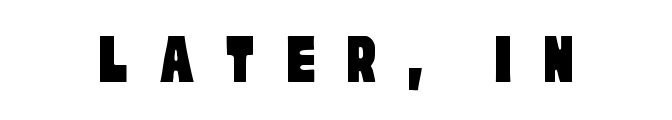
{"serif": "no", "width": "condensed", "stroke_contrast": "low", "x_height": "large", "monospaced": "no", "underline": "no", "letter_spacing": "wide", "letter_spacing_em": 0.41, "glyph_px": 73}
